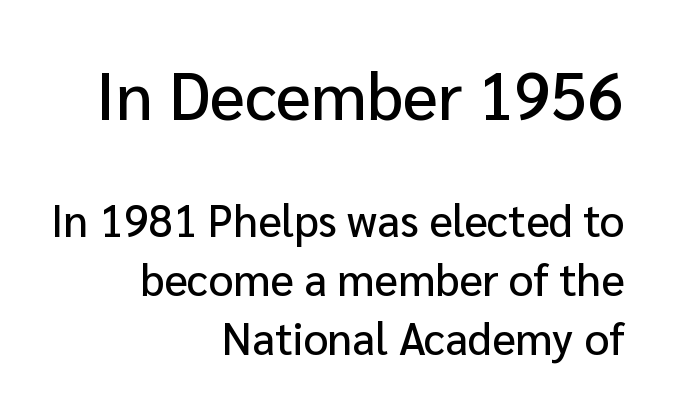
{"serif": "no", "italic": "no", "width": "normal", "stroke_contrast": "low", "x_height": "medium", "monospaced": "no", "underline": "no", "align": "right", "line_spacing": "normal", "line_spacing_ratio": 1.34, "letter_spacing": "normal", "letter_spacing_em": 0.0, "larger_block": "first", "size_ratio": 1.5, "glyph_px": 66}
